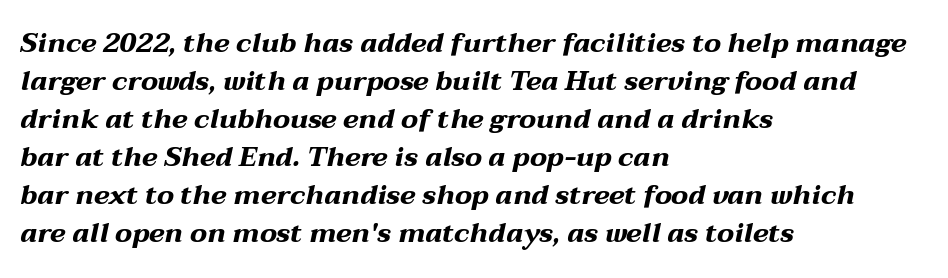
Observe the ordinary spacing: letters are neighbours, not strangers. No word sits above an underline. Set as a true bold cut, around the 700 mark. Tall strokes in this sample are angled rather than plumb.
